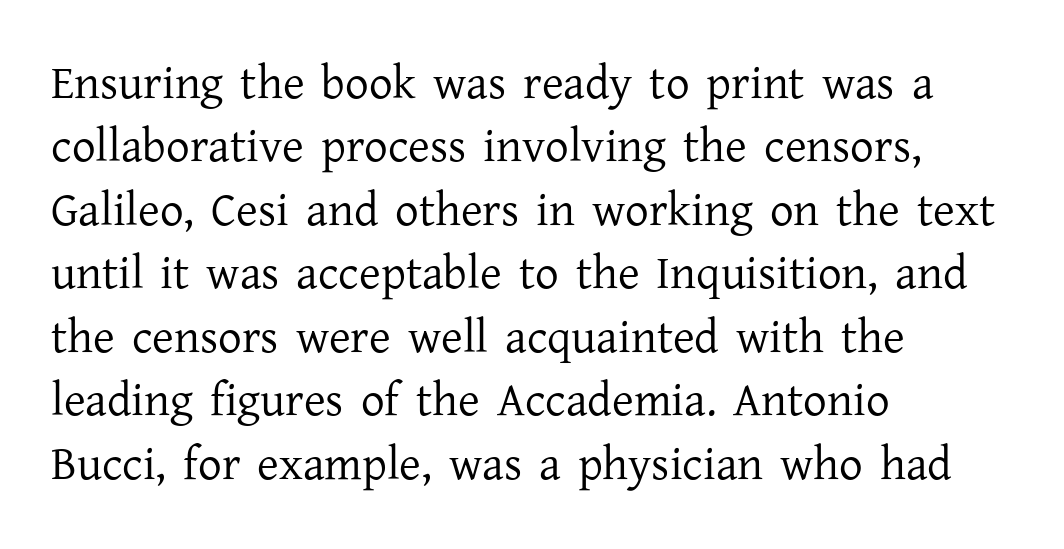
The image shows 47 px regular-weight serif type, upright; set left-aligned, normal line spacing (1.35x), normal letter spacing, not underlined; low stroke contrast and a medium x-height.
